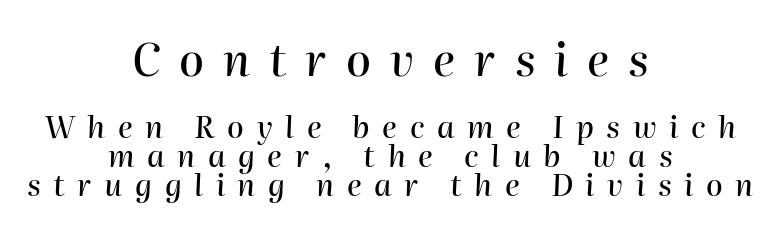
{"italic": "yes", "lean": "right", "slant_degrees": 2, "width": "normal", "stroke_contrast": "high", "x_height": "medium", "monospaced": "no", "underline": "no", "align": "center", "line_spacing": "tight", "line_spacing_ratio": 0.96, "letter_spacing": "wide", "letter_spacing_em": 0.42, "larger_block": "first", "size_ratio": 1.5, "glyph_px": 45}
